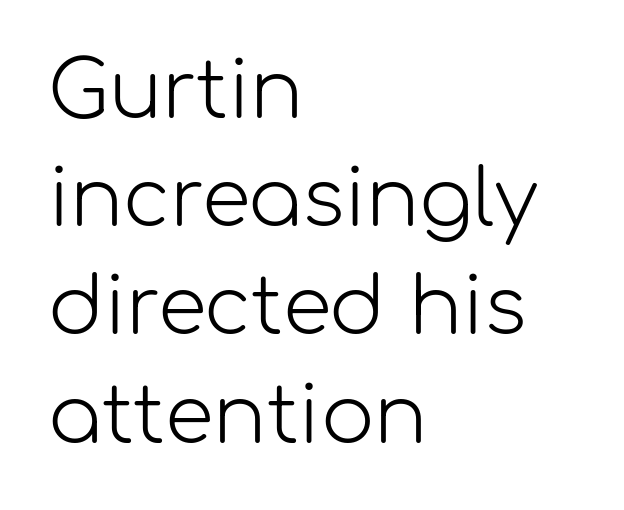
Q: Is the text bold? A: No.
Q: Is the text italic (slanted)? A: No, it is upright.
Q: Is the typeface a serif or a sans-serif typeface? A: Sans-serif.
Q: Is the text underlined? A: No.
Q: How is the paragraph aligned? A: Left-aligned.
Q: Is the spacing between letters normal or unusually wide? A: Normal.
Q: Is the spacing between lines tight, normal or loose? A: Normal.
Q: Width (condensed, normal, or wide)? A: Normal.
Q: Stroke contrast? A: Low.
Q: x-height? A: Medium.
Q: Monospaced? A: No.
